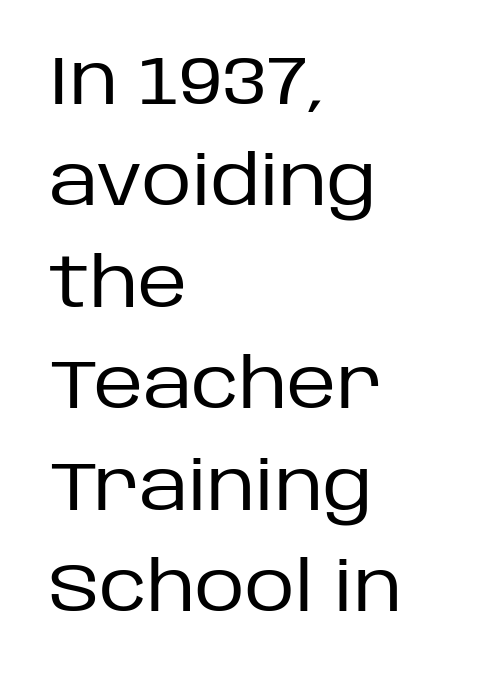
The image shows 69 px regular-weight sans-serif type, upright; set left-aligned, normal line spacing (1.47x), normal letter spacing, not underlined; low stroke contrast and a large x-height.
